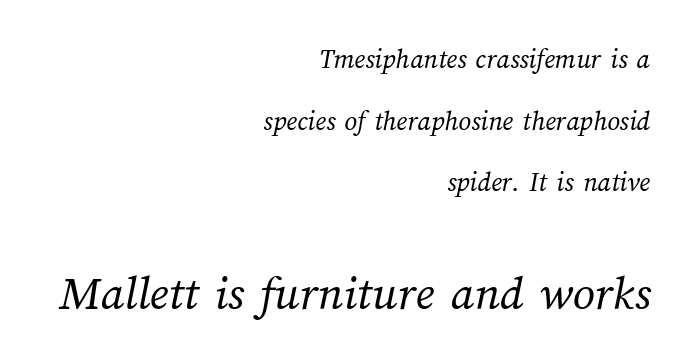
The image shows 49 px regular-weight type; set right-aligned, loose line spacing (2.2x), normal letter spacing, not underlined; the second (bottom) block is 1.75x larger; medium stroke contrast and a medium x-height.
